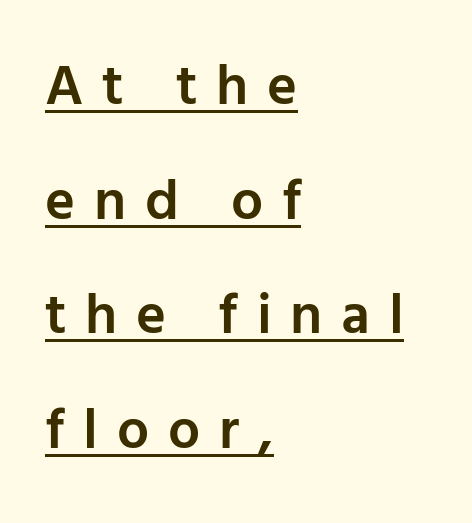
{"serif": "no", "italic": "no", "bold": "semi", "weight": "semibold", "width": "normal", "stroke_contrast": "low", "x_height": "medium", "monospaced": "no", "underline": "yes", "align": "left", "line_spacing": "loose", "line_spacing_ratio": 2.01, "letter_spacing": "wide", "letter_spacing_em": 0.33, "glyph_px": 57}
